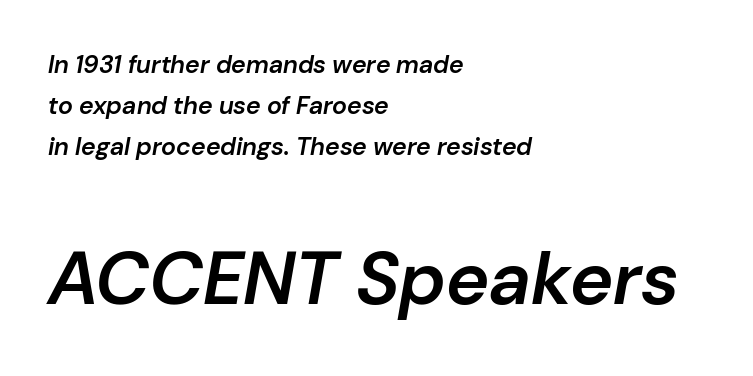
{"italic": "yes", "lean": "right", "slant_degrees": 10, "bold": "semi", "weight": "semibold", "width": "normal", "stroke_contrast": "low", "x_height": "medium", "monospaced": "no", "underline": "no", "align": "left", "line_spacing": "normal", "line_spacing_ratio": 1.64, "letter_spacing": "normal", "letter_spacing_em": 0.0, "larger_block": "second", "size_ratio": 2.96, "glyph_px": 74}
